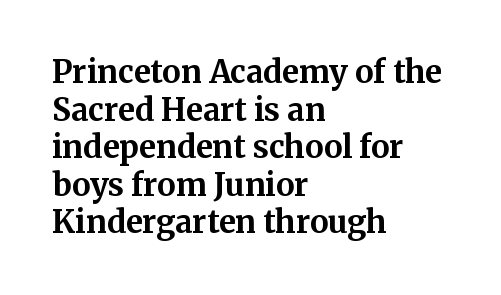
The image shows 31 px bold serif type, upright; set left-aligned, line spacing 1.21x, normal letter spacing, not underlined; medium stroke contrast and a medium x-height.
